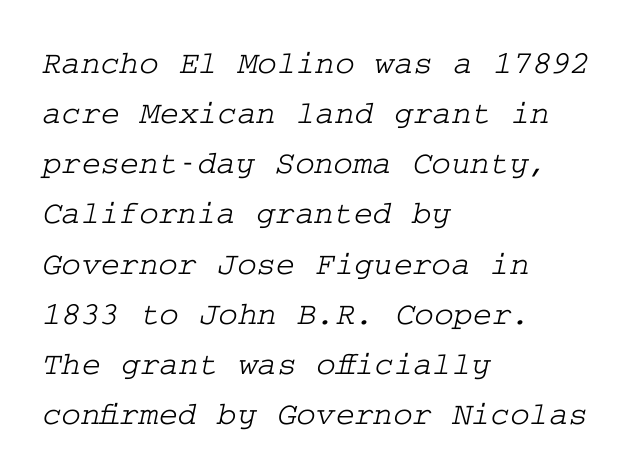
The lines in this sample share a left origin and differ only in where they stop. Observe the serifs anchoring each vertical stroke in this sample. The letters sit at their default tracking, neither squeezed nor spread. Check the space under the baseline: it is left empty. Honestly, the row spacing looks completely unremarkable.
